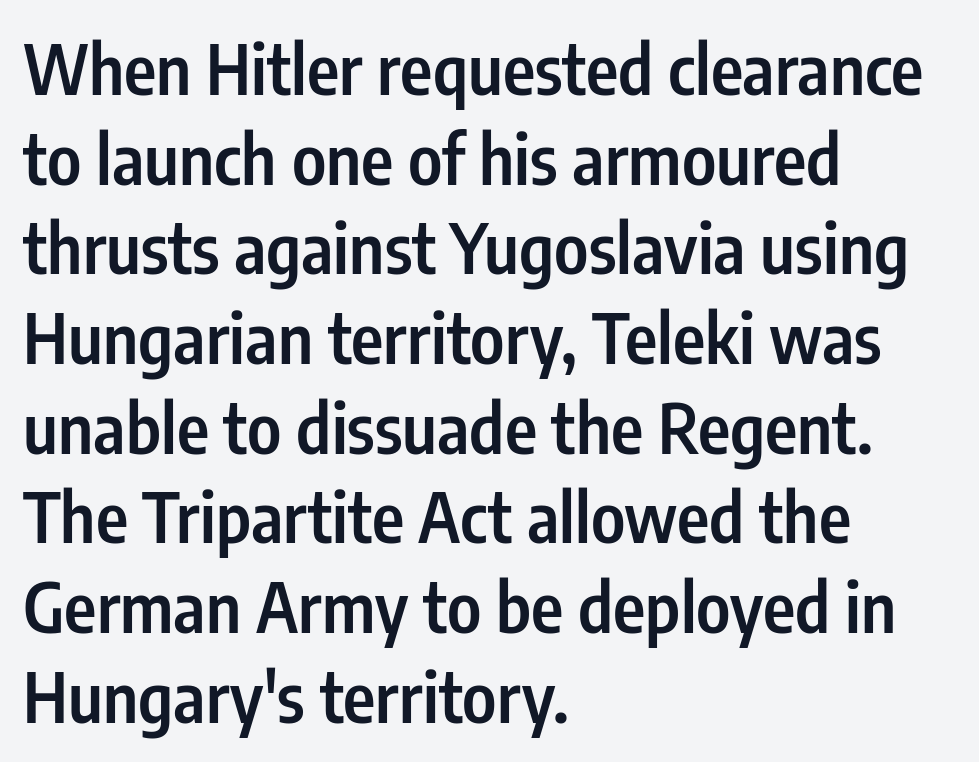
Compared with typical body copy, the letter spacing here is the same. Check where the strokes stop: nothing finishes them off — pure sans. Think of a printed novel: that variable character pitch is what you see here. In CSS terms this would be text-align: left.
